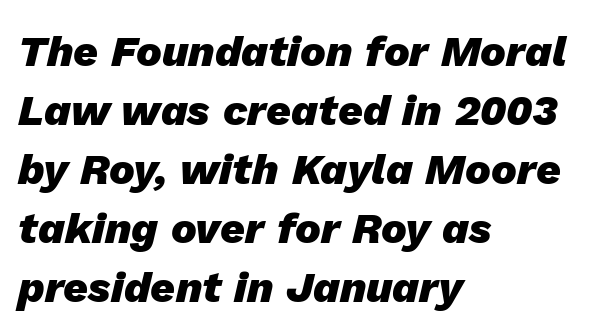
{"italic": "yes", "lean": "right", "slant_degrees": 13, "bold": "yes", "weight": "heavy", "width": "normal", "stroke_contrast": "low", "x_height": "medium", "monospaced": "no", "underline": "no", "align": "left", "line_spacing": "normal", "line_spacing_ratio": 1.37, "letter_spacing": "normal", "letter_spacing_em": 0.0, "glyph_px": 43}
